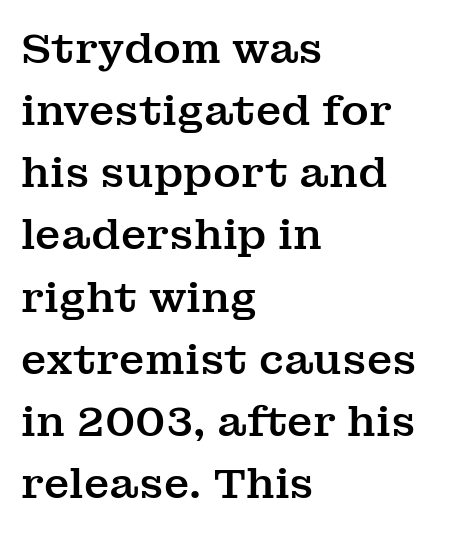
Q: Is the text italic (slanted)? A: No, it is upright.
Q: Is the typeface a serif or a sans-serif typeface? A: Serif.
Q: Is the text underlined? A: No.
Q: How is the paragraph aligned? A: Left-aligned.
Q: Is the spacing between letters normal or unusually wide? A: Normal.
Q: Is the spacing between lines tight, normal or loose? A: Normal.
Q: Width (condensed, normal, or wide)? A: Normal.
Q: Stroke contrast? A: Medium.
Q: x-height? A: Medium.
Q: Monospaced? A: No.
